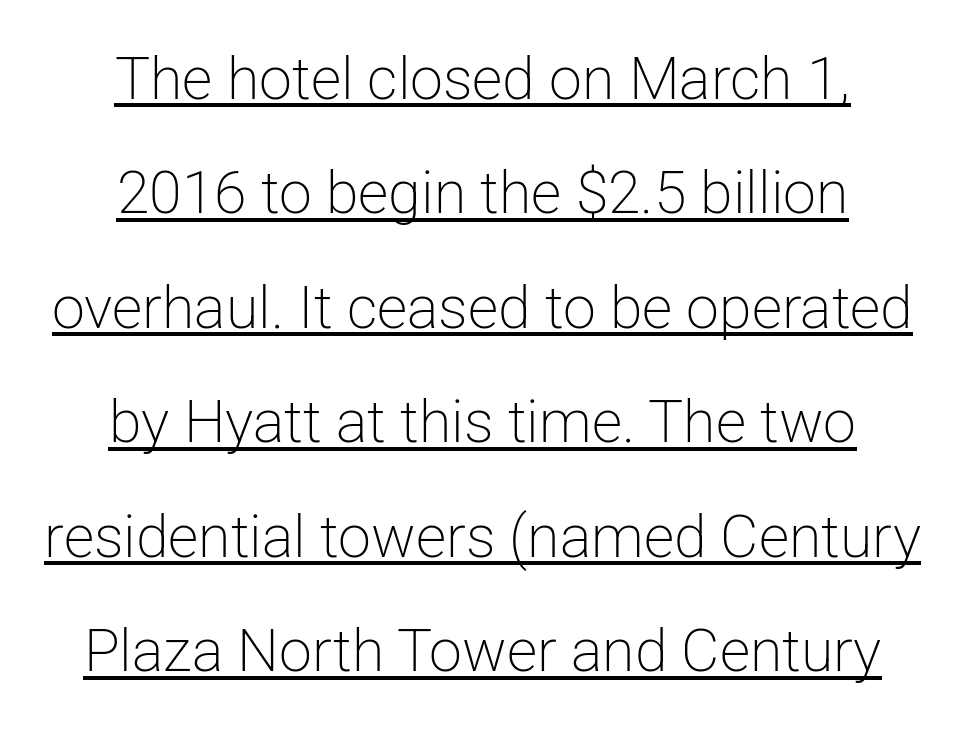
The image shows 59 px light sans-serif type, upright; set centered, loose line spacing (1.94x), normal letter spacing, underlined; low stroke contrast and a medium x-height.
